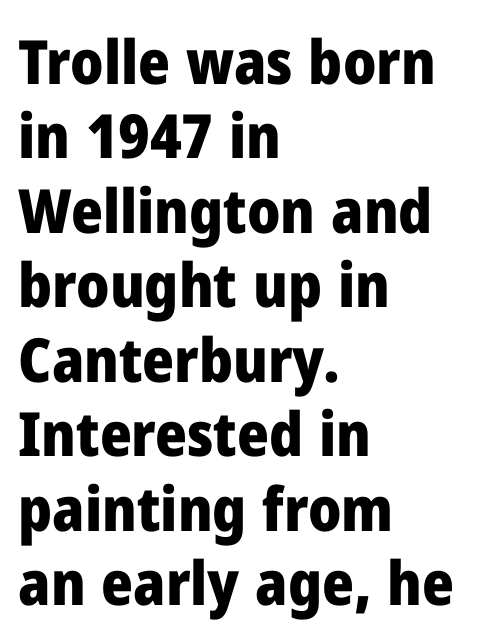
The image shows 61 px heavy sans-serif type, upright; set left-aligned, line spacing 1.22x, normal letter spacing, not underlined; low stroke contrast and a medium x-height.
